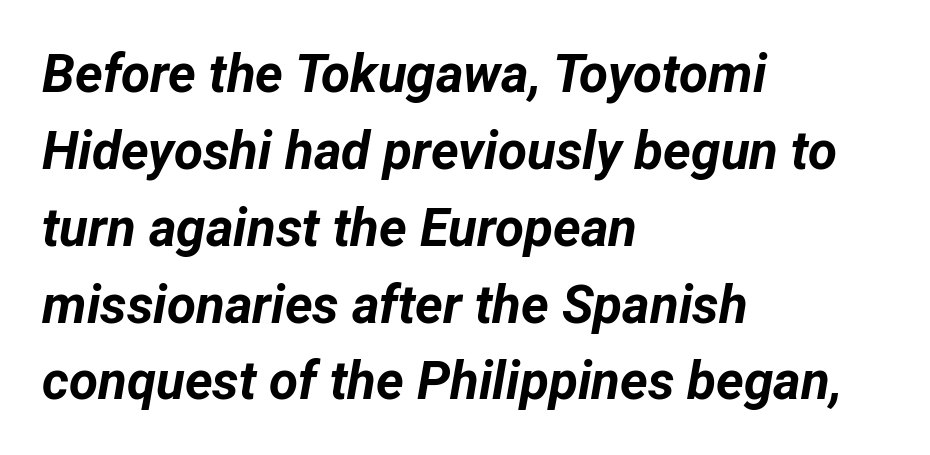
The image shows 53 px bold type, italic (leaning right); set left-aligned, normal line spacing (1.45x), normal letter spacing, not underlined; low stroke contrast and a medium x-height.
